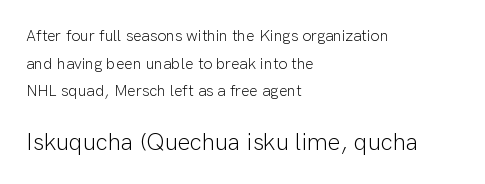
Plain, unruled lines of type. This sample uses an upright cut, with every glyph sitting square on the baseline. Weight: in the light-to-regular range. The second block has been scaled up relative to the first.
